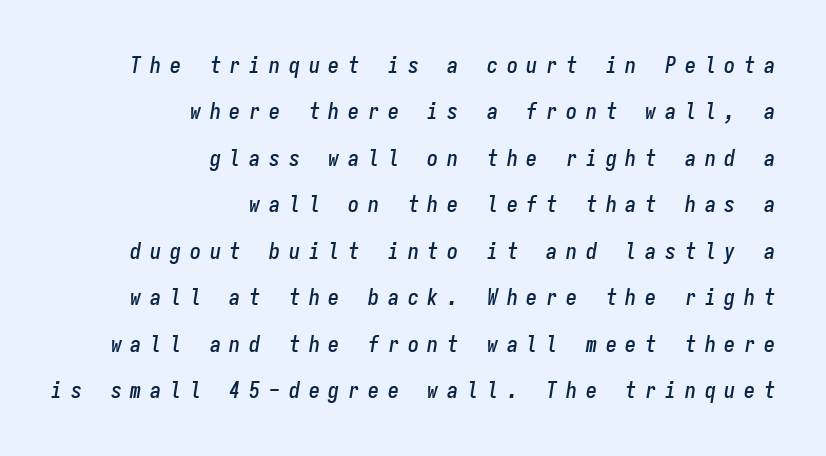
{"italic": "yes", "lean": "right", "slant_degrees": 9, "underline": "no", "align": "right", "line_spacing": "loose", "line_spacing_ratio": 2.11, "letter_spacing": "wide", "letter_spacing_em": 0.4, "glyph_px": 22}
